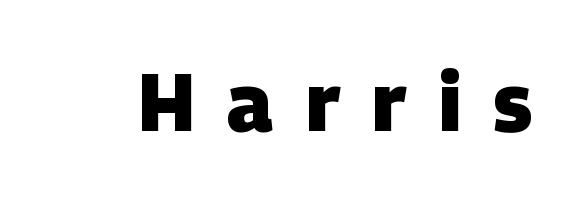
Tracking here is generous; glyphs stand well apart from one another. Chunky letters — that's bold for sure. No feet cap the strokes, marking this as sans-serif type. Looks like regular typesetting: each glyph gets only the width it needs. The string is rendered with underlining switched off.
